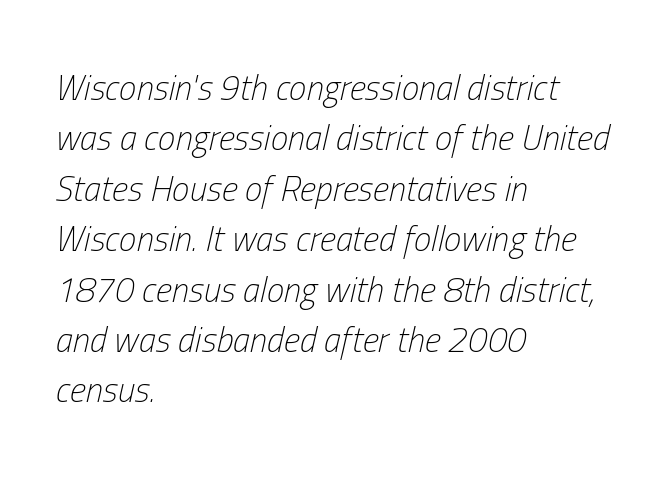
The image shows 35 px light, condensed type, italic (leaning right); set left-aligned, normal line spacing (1.44x), normal letter spacing, not underlined; low stroke contrast and a medium x-height.
